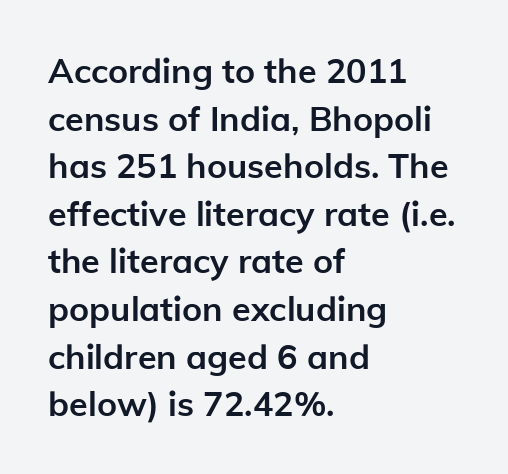
How would I describe the line gaps? Plain and ordinary. Posture: straight, roman, zero tilt. The line texture is even and compact thanks to regular tracking. The setting favours the left margin, as ordinary paragraphs usually do.
